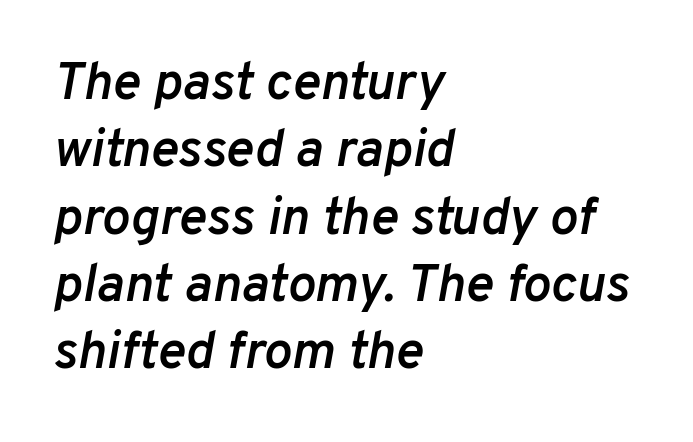
Q: Is the text bold? A: Semi-bold.
Q: Is the text italic (slanted)? A: Yes, it leans right by about 10 degrees.
Q: Is the text underlined? A: No.
Q: How is the paragraph aligned? A: Left-aligned.
Q: Is the spacing between letters normal or unusually wide? A: Normal.
Q: Is the spacing between lines tight, normal or loose? A: Normal.
Q: Width (condensed, normal, or wide)? A: Normal.
Q: Stroke contrast? A: Low.
Q: x-height? A: Medium.
Q: Monospaced? A: No.
